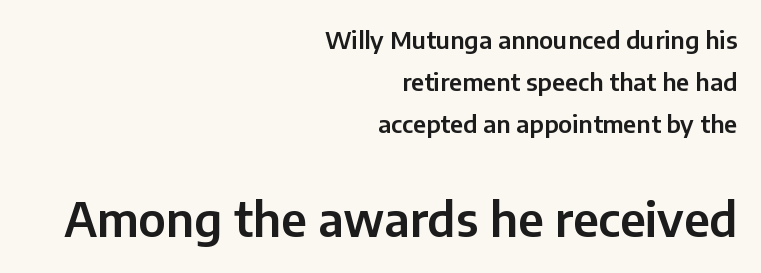
Q: Is the text italic (slanted)? A: No, it is upright.
Q: Is the typeface a serif or a sans-serif typeface? A: Sans-serif.
Q: Is the text underlined? A: No.
Q: How is the paragraph aligned? A: Right-aligned.
Q: Is the spacing between letters normal or unusually wide? A: Normal.
Q: Which block of text is set in a larger size, the first (top) or the second (bottom)? A: The second (bottom) one.
Q: Width (condensed, normal, or wide)? A: Normal.
Q: Stroke contrast? A: Low.
Q: x-height? A: Medium.
Q: Monospaced? A: No.
